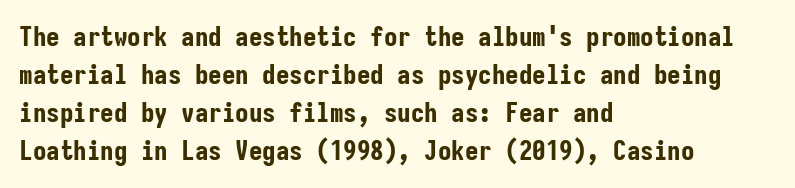
Nothing unusual about the tracking: characters are spaced as the font intends. Glance below the letters and you will spot only blank space. Designer's note — italics off, roman on. Alignment: flush left.
